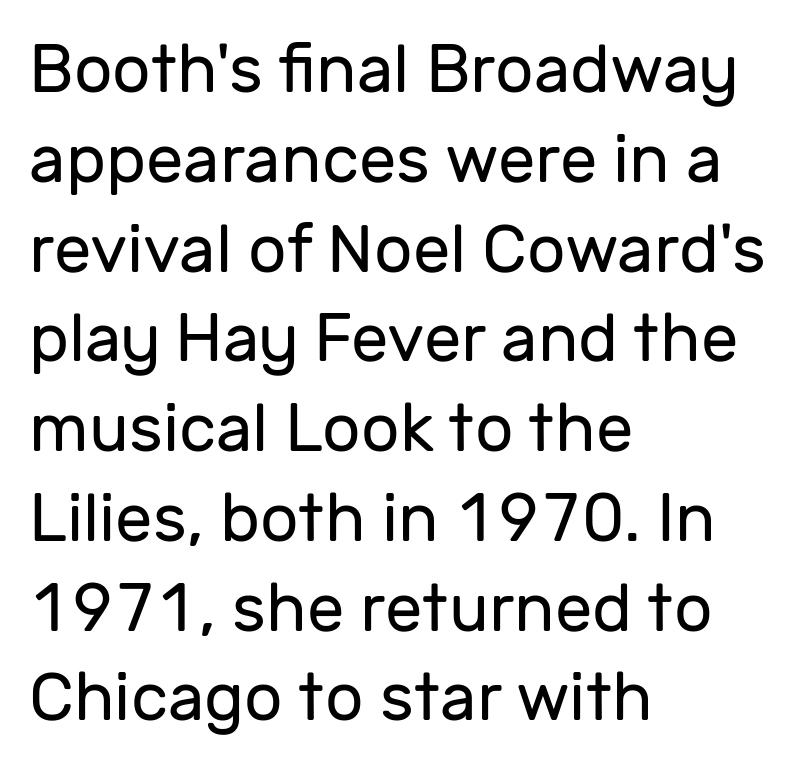
Upright lettering throughout. Is this a sans? Yes — the strokes have no serifs. A classic flush-left, rag-right setting is used for this passage. The gap between lines stays unmarked. The block of text has a typical density, with ordinary space between rows. Do the characters align in a grid? No, the font is proportional.
